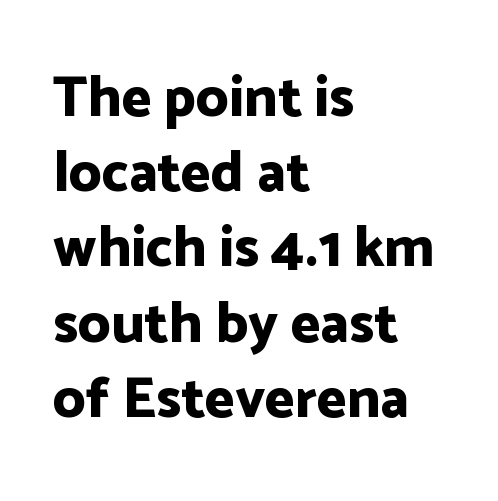
{"serif": "no", "italic": "no", "bold": "yes", "weight": "bold", "width": "normal", "stroke_contrast": "low", "x_height": "medium", "monospaced": "no", "underline": "no", "align": "left", "line_spacing": "normal", "line_spacing_ratio": 1.32, "letter_spacing": "normal", "letter_spacing_em": 0.0, "glyph_px": 57}
